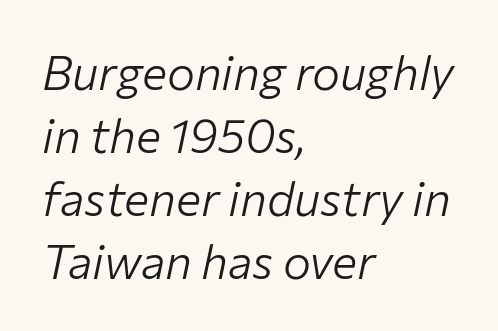
Q: Is the text bold? A: No.
Q: Is the text italic (slanted)? A: Yes, it leans right by about 12 degrees.
Q: Is the text underlined? A: No.
Q: How is the paragraph aligned? A: Left-aligned.
Q: Is the spacing between letters normal or unusually wide? A: Normal.
Q: Is the spacing between lines tight, normal or loose? A: Normal.
Q: Width (condensed, normal, or wide)? A: Normal.
Q: Stroke contrast? A: Low.
Q: x-height? A: Medium.
Q: Monospaced? A: No.
